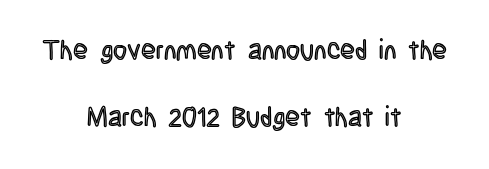
Posture: straight, roman, zero tilt. Anything drawn beneath the words? Only blank space. Honestly, the letter spacing is just normal — you wouldn't notice it. Alignment: centered.
